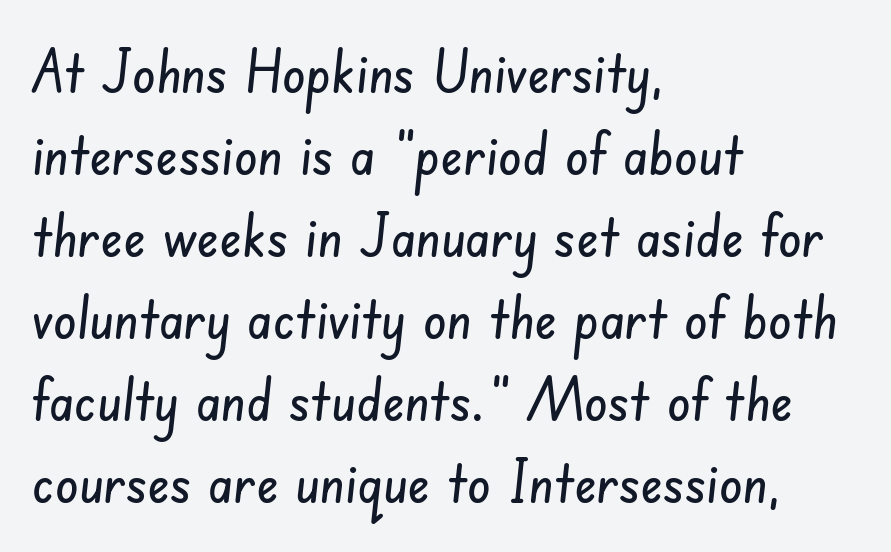
Left-aligned paragraph, ragged on the right. You could not count columns in this text — the font is proportionally spaced. To sum up the face: it is a sans, with no serifs. Line spacing here is normal. This sample uses plain, unmodified letter spacing. Decoration check: the copy has no underline.
